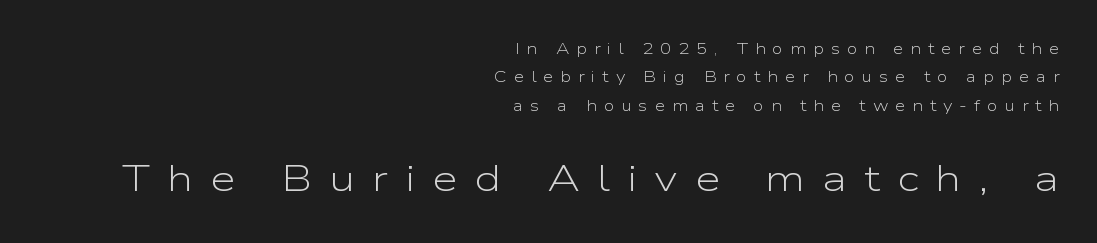
Q: Is the text bold? A: No.
Q: Is the text italic (slanted)? A: No, it is upright.
Q: Is the typeface a serif or a sans-serif typeface? A: Sans-serif.
Q: Is the text underlined? A: No.
Q: How is the paragraph aligned? A: Right-aligned.
Q: Is the spacing between letters normal or unusually wide? A: Unusually wide.
Q: Which block of text is set in a larger size, the first (top) or the second (bottom)? A: The second (bottom) one.
Q: Width (condensed, normal, or wide)? A: Wide.
Q: Stroke contrast? A: Low.
Q: x-height? A: Medium.
Q: Monospaced? A: No.
